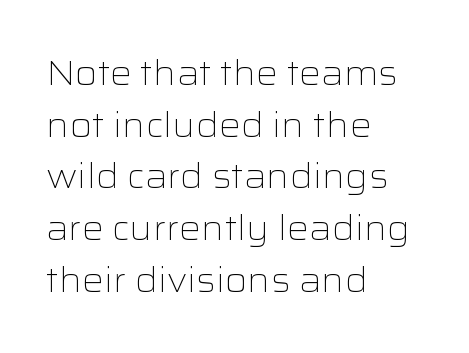
The image shows 34 px light, wide sans-serif type, upright; set left-aligned, normal line spacing (1.52x), normal letter spacing, not underlined; low stroke contrast and a medium x-height.
